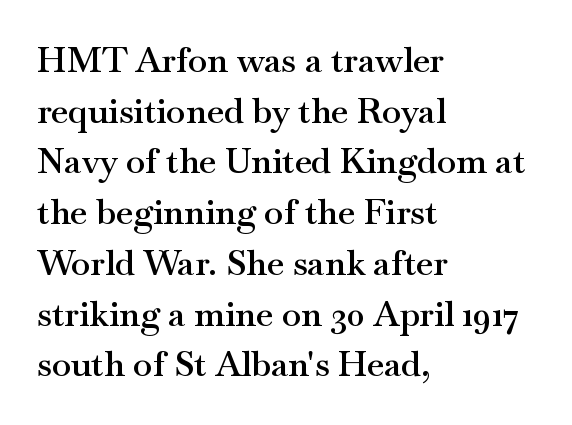
Q: Is the text bold? A: Semi-bold.
Q: Is the text italic (slanted)? A: No, it is upright.
Q: Is the typeface a serif or a sans-serif typeface? A: Serif.
Q: Is the text underlined? A: No.
Q: How is the paragraph aligned? A: Left-aligned.
Q: Is the spacing between letters normal or unusually wide? A: Normal.
Q: Is the spacing between lines tight, normal or loose? A: Normal.
Q: Width (condensed, normal, or wide)? A: Wide.
Q: Stroke contrast? A: Medium.
Q: x-height? A: Small.
Q: Monospaced? A: No.
